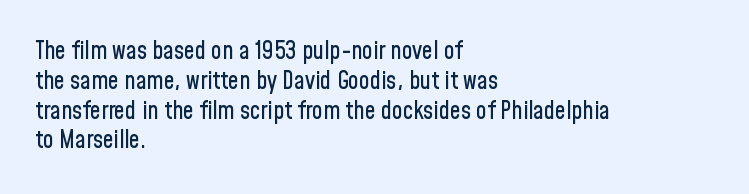
The image shows 24 px text type, upright; set left-aligned, line spacing 1.24x, normal letter spacing, not underlined.
